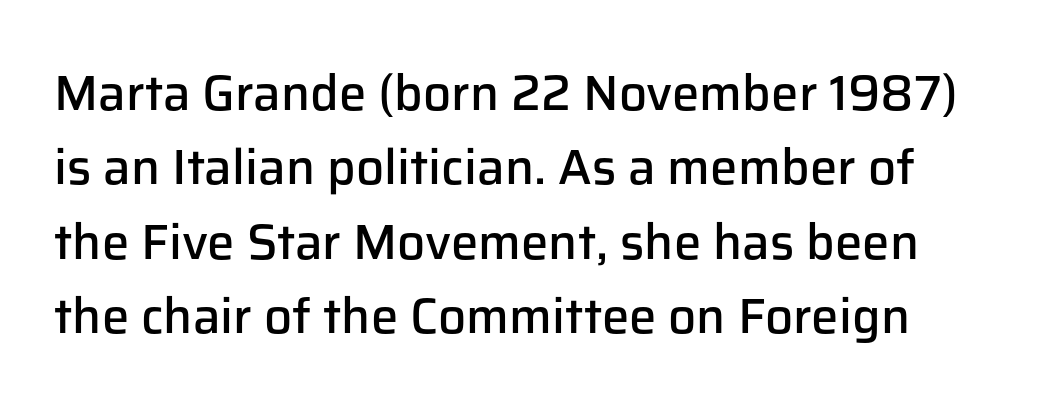
{"serif": "no", "italic": "no", "bold": "semi", "weight": "semibold", "width": "normal", "stroke_contrast": "low", "x_height": "medium", "monospaced": "no", "underline": "no", "line_spacing": "normal", "line_spacing_ratio": 1.52, "letter_spacing": "normal", "letter_spacing_em": 0.0, "glyph_px": 49}
